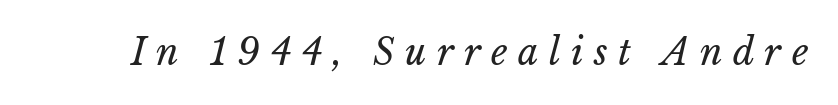
{"bold": "no", "weight": "regular", "width": "normal", "stroke_contrast": "low", "x_height": "medium", "monospaced": "no", "underline": "no", "letter_spacing": "wide", "letter_spacing_em": 0.29, "glyph_px": 36}
